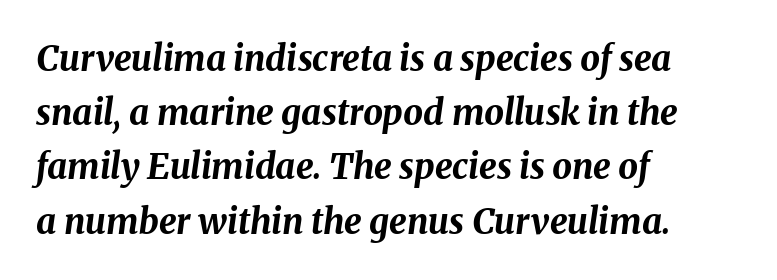
Q: Is the text bold? A: Yes.
Q: Is the text italic (slanted)? A: Yes, it leans right by about 8 degrees.
Q: Is the text underlined? A: No.
Q: How is the paragraph aligned? A: Left-aligned.
Q: Is the spacing between letters normal or unusually wide? A: Normal.
Q: Is the spacing between lines tight, normal or loose? A: Normal.
Q: Width (condensed, normal, or wide)? A: Normal.
Q: Stroke contrast? A: Medium.
Q: x-height? A: Medium.
Q: Monospaced? A: No.
